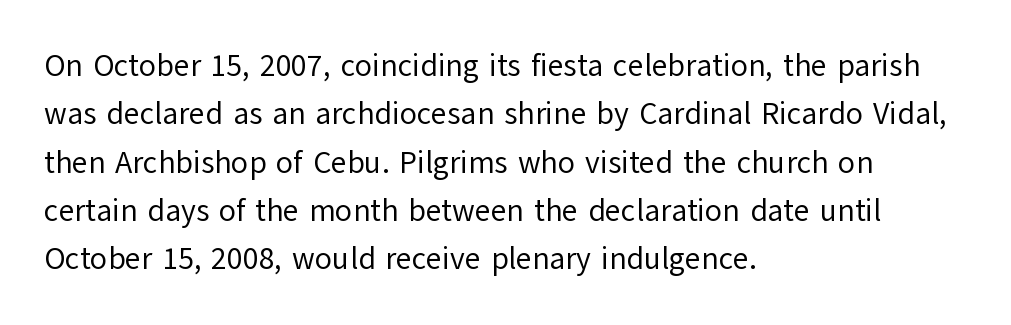
The letters advance in unequal steps, a hallmark of proportional type. Notice how the stems are strictly vertical — no italics here. Rule under the text: the space is simply empty. Quick note: interline space is typical. In CSS terms this would be text-align: left.
